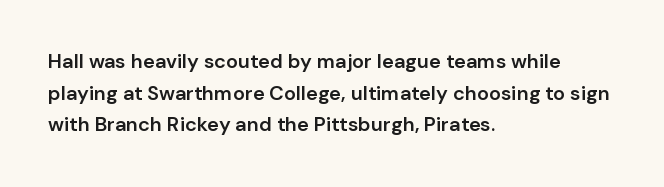
{"italic": "no", "bold": "semi", "underline": "no", "align": "left", "line_spacing": "normal", "line_spacing_ratio": 1.58, "letter_spacing": "normal", "letter_spacing_em": 0.0, "glyph_px": 20}
